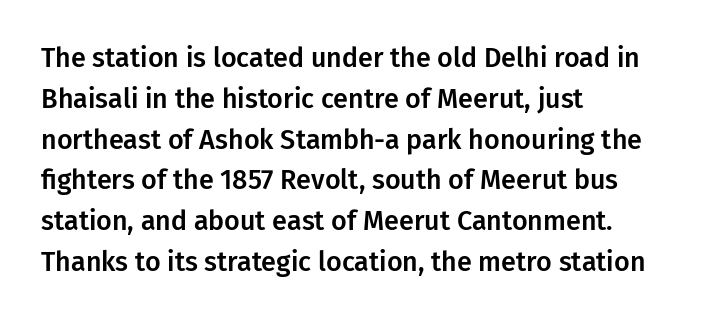
Q: Is the text italic (slanted)? A: No, it is upright.
Q: Is the text underlined? A: No.
Q: How is the paragraph aligned? A: Left-aligned.
Q: Is the spacing between letters normal or unusually wide? A: Normal.
Q: Is the spacing between lines tight, normal or loose? A: Normal.
